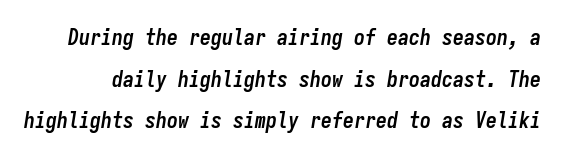
No word sits above an underline. The line texture is even and compact thanks to regular tracking. Style check: oblique. Plenty of ink on the page — the face is bold.
